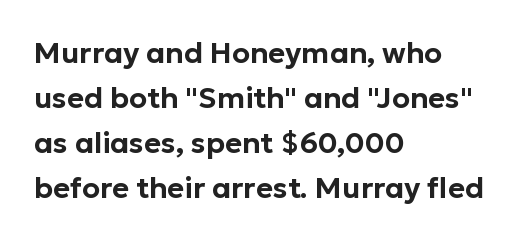
The image shows 29 px sans-serif type, upright; set left-aligned, normal line spacing (1.55x), normal letter spacing, not underlined; low stroke contrast and a medium x-height.
